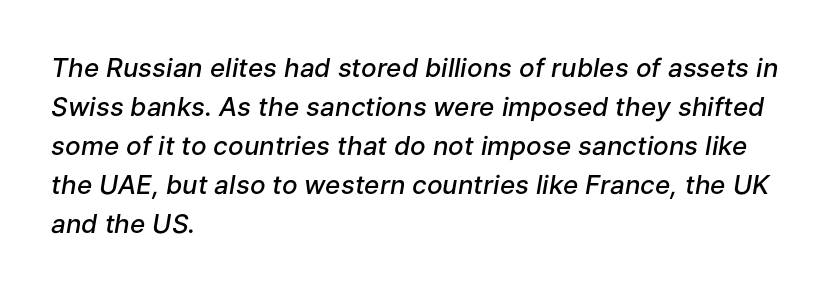
Q: Is the text bold? A: Semi-bold.
Q: Is the text italic (slanted)? A: Yes, it leans right by about 9 degrees.
Q: Is the text underlined? A: No.
Q: How is the paragraph aligned? A: Left-aligned.
Q: Is the spacing between letters normal or unusually wide? A: Normal.
Q: Is the spacing between lines tight, normal or loose? A: Normal.
